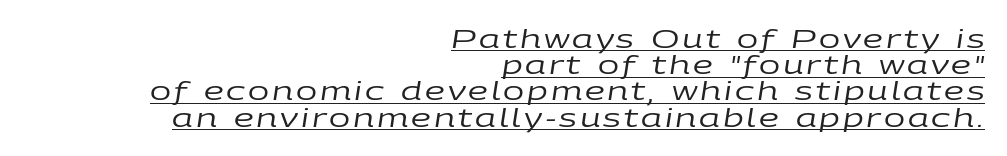
{"italic": "yes", "lean": "right", "slant_degrees": 9, "bold": "no", "underline": "yes", "align": "right", "line_spacing": "tight", "line_spacing_ratio": 1.05, "glyph_px": 25}
